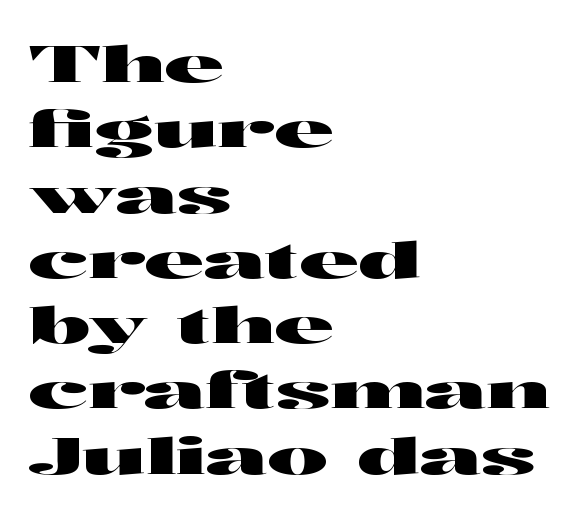
Each row of text sits above clean, open space. Tall strokes in this sample are plumb rather than angled. Summary of vertical rhythm: regular, with standard interline spacing. The tracking reads as untouched default to a designer's eye.
